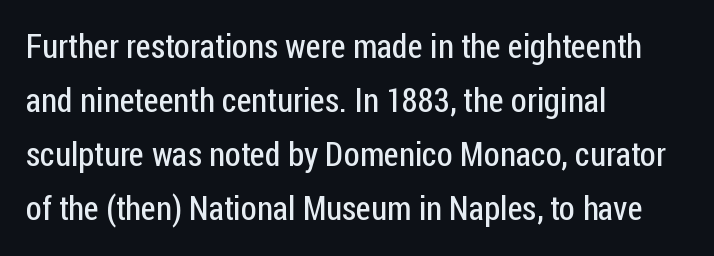
Nothing heavy about these letters — not bold at all. Serif or sans? Sans — the stroke terminals are bare. The rendering keeps characters at their native spacing. The lines are quadded left. Is this a fixed-width face? No — the glyphs have proportional, varying widths. Only glyphs here, with clear space below each row.
